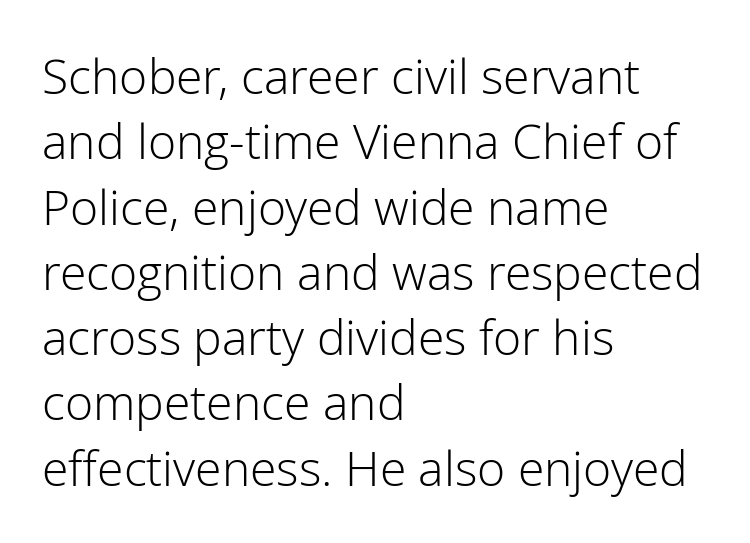
These lines are composed in type without serifs. Stems and bowls with no extra thickness — not bold. The rendering uses natural spacing where letterforms have individual widths. The designer left line spacing at the default. Every character sits straight up, as roman type does.
